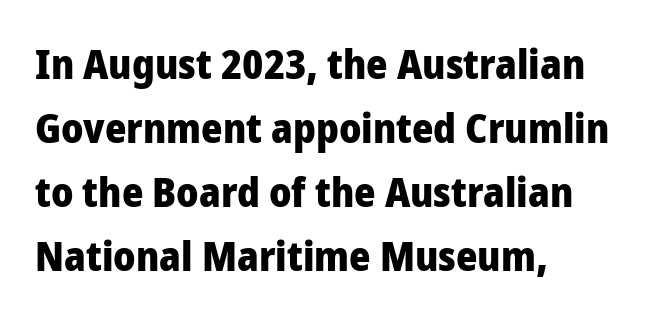
{"serif": "no", "italic": "no", "bold": "yes", "weight": "heavy", "width": "normal", "stroke_contrast": "low", "x_height": "medium", "monospaced": "no", "underline": "no", "align": "left", "line_spacing": "normal", "line_spacing_ratio": 1.56, "letter_spacing": "normal", "letter_spacing_em": 0.0, "glyph_px": 41}
